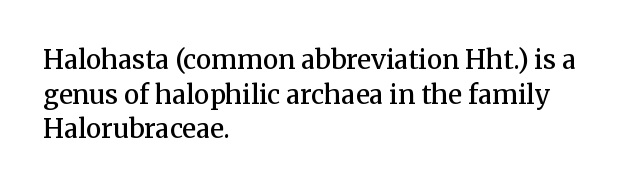
{"italic": "no", "bold": "semi", "underline": "no", "align": "left", "line_spacing": "normal", "line_spacing_ratio": 1.33, "letter_spacing": "normal", "letter_spacing_em": 0.0, "glyph_px": 26}
